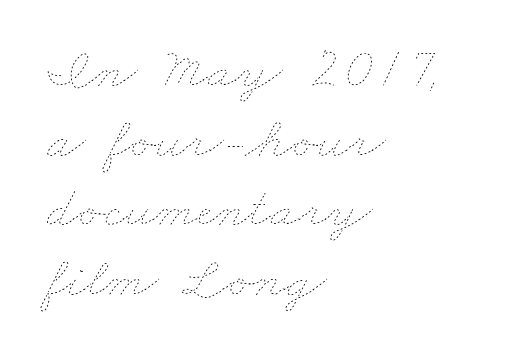
The image shows 57 px thin, wide type; set left-aligned, line spacing 1.22x, normal letter spacing, not underlined; low stroke contrast and a small x-height.
